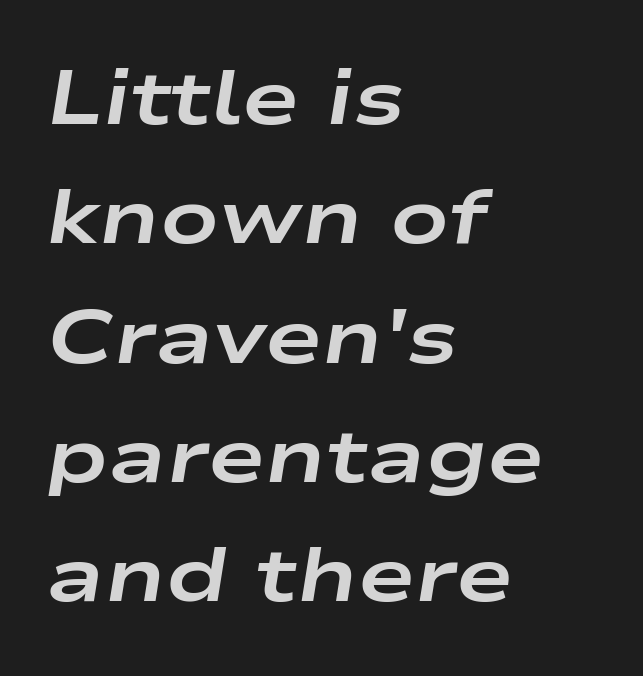
Look at the tracking — it's just the regular setting, nothing added. A typesetter would call this leading conventional body-copy spacing. The passage shown is typed in a proportional face where columns would drift. Descenders hang freely into open space.
